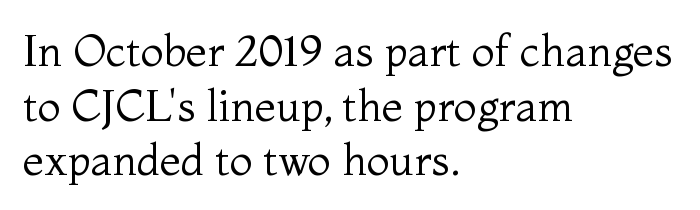
The image shows 43 px regular-weight serif type, upright; set left-aligned, normal line spacing (1.27x), normal letter spacing, not underlined; medium stroke contrast and a medium x-height.
